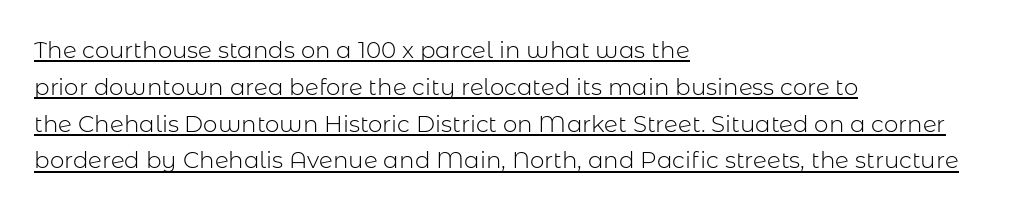
The image shows 23 px text type, upright; set left-aligned, normal line spacing (1.6x), normal letter spacing, underlined.
